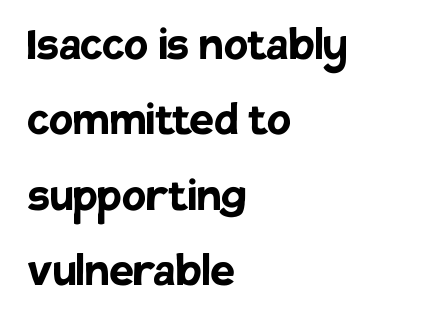
{"serif": "no", "italic": "no", "bold": "yes", "weight": "semibold", "width": "normal", "stroke_contrast": "low", "x_height": "large", "monospaced": "no", "underline": "no", "align": "left", "line_spacing": "normal", "line_spacing_ratio": 1.37, "letter_spacing": "normal", "letter_spacing_em": 0.0, "glyph_px": 55}
